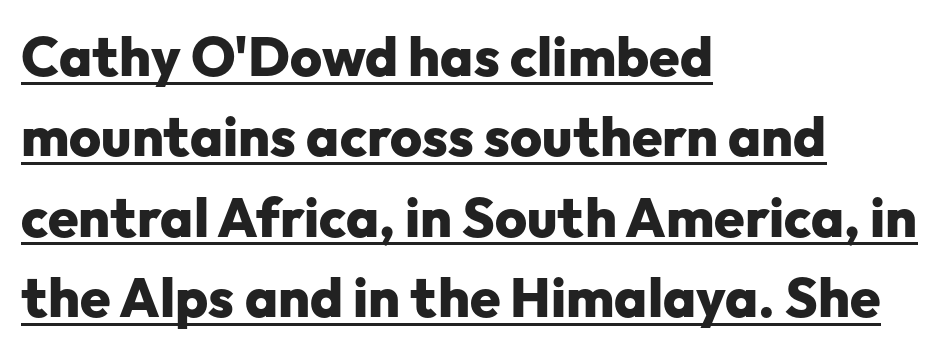
{"serif": "no", "italic": "no", "bold": "yes", "weight": "heavy", "width": "normal", "stroke_contrast": "low", "x_height": "medium", "monospaced": "no", "underline": "yes", "align": "left", "line_spacing": "normal", "line_spacing_ratio": 1.46, "letter_spacing": "normal", "letter_spacing_em": 0.0, "glyph_px": 55}
